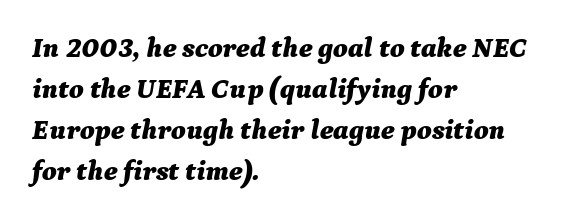
The passage shown is not underscored anywhere. Do the characters align in a grid? No, the font is proportional. The letters are slanted; this is an italic face. Typographic density is high because the face is bold. Is the block centered? No — it sits flush against the left margin. Whoever set this chose a conventional vertical rhythm.
